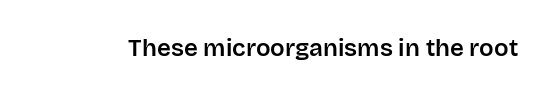
Observe the ordinary spacing: letters are neighbours, not strangers. Underline: absent. Rendered with straight, roman letterforms.
